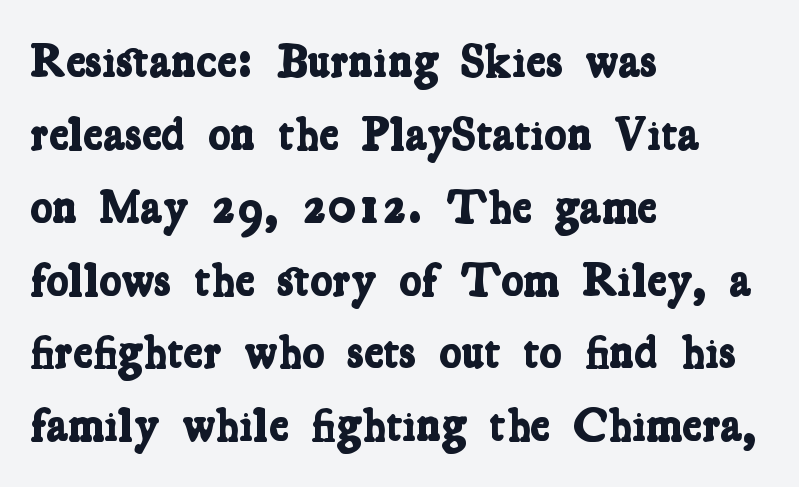
The image shows 47 px bold, condensed serif type; set left-aligned, normal line spacing (1.55x), normal letter spacing, not underlined; low stroke contrast and a medium x-height.
